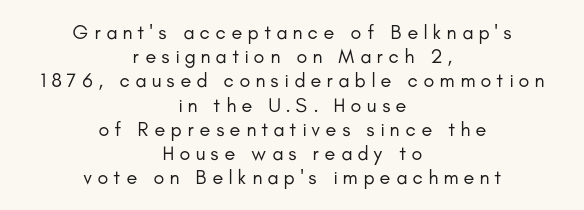
The weight tops out at a normal text grade. The foot of each line stays bare and open. If you drew a line through each stem, it would be perfectly vertical. Inter-character spacing is expanded well beyond the font's built-in metrics.
